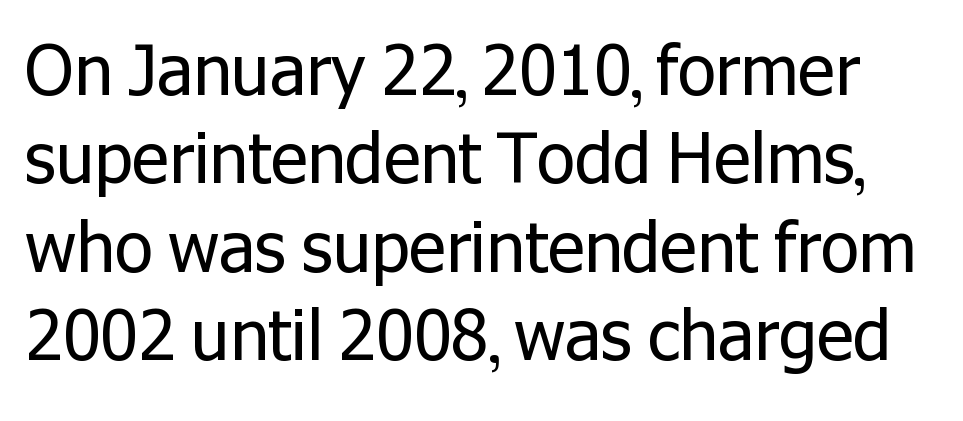
The image shows 69 px regular-weight sans-serif type, upright; set normal line spacing (1.28x), normal letter spacing, not underlined; low stroke contrast and a medium x-height.
